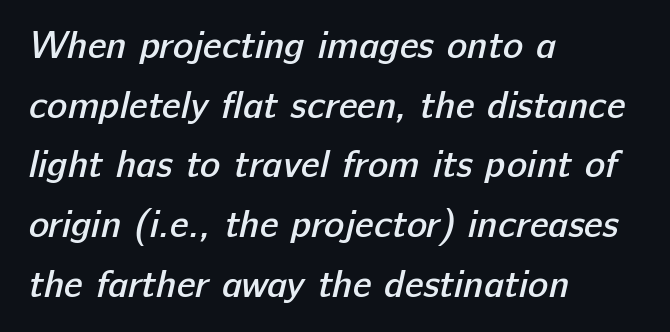
{"serif": "no", "bold": "semi", "weight": "semibold", "width": "normal", "stroke_contrast": "low", "x_height": "medium", "monospaced": "no", "underline": "no", "align": "left", "line_spacing": "normal", "line_spacing_ratio": 1.57, "letter_spacing": "normal", "letter_spacing_em": 0.0, "glyph_px": 38}
